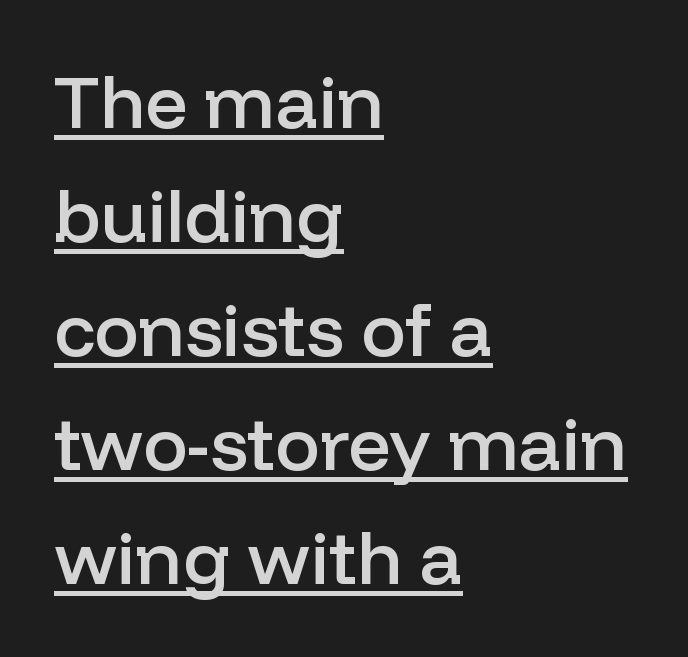
The image shows 74 px semibold sans-serif type, upright; set left-aligned, normal line spacing (1.54x), normal letter spacing, underlined; low stroke contrast and a medium x-height.
